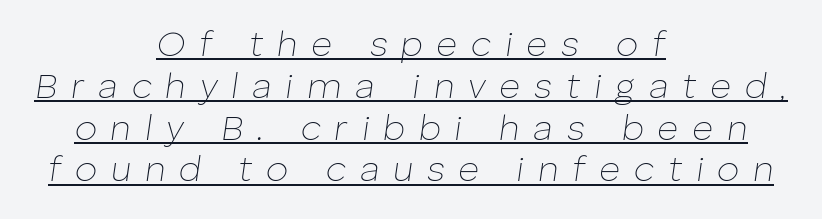
The lines in this sample share a center point and differ in where they start and stop. Is the stroke heavy? The answer is a plain regular-or-lighter. The face used here is proportionally spaced, like ordinary book or web type. Slanted lettering throughout. Caption: lettering with a line underneath. The gaps between neighbouring characters are conspicuously large.
